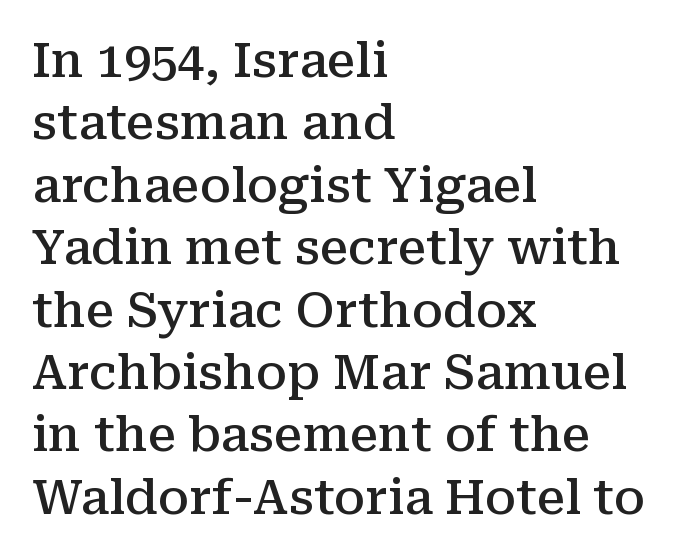
Moderately thickened strokes mark this as semibold type. This sample uses plain, unmodified letter spacing. This sample keeps an unexceptional amount of space between lines. Do the characters align in a grid? No, the font is proportional.
